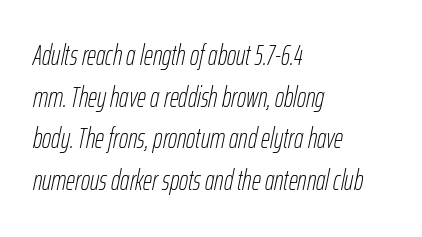
Q: Is the text bold? A: No.
Q: Is the text italic (slanted)? A: Yes, it leans right by about 12 degrees.
Q: Is the text underlined? A: No.
Q: How is the paragraph aligned? A: Left-aligned.
Q: Is the spacing between letters normal or unusually wide? A: Normal.
Q: Is the spacing between lines tight, normal or loose? A: Normal.
Q: Width (condensed, normal, or wide)? A: Condensed.
Q: Stroke contrast? A: Low.
Q: x-height? A: Medium.
Q: Monospaced? A: No.
